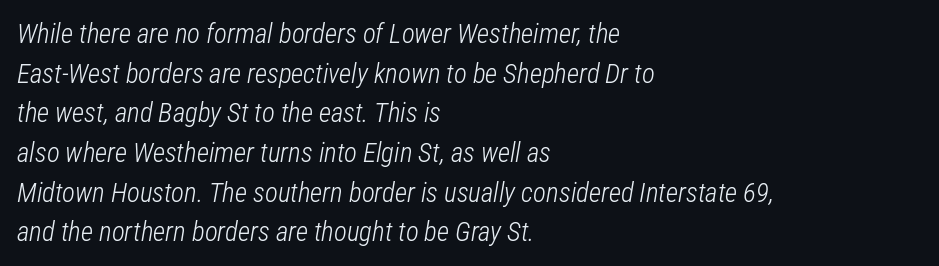
Q: Is the text bold? A: No.
Q: Is the text italic (slanted)? A: Yes, it leans right by about 12 degrees.
Q: Is the text underlined? A: No.
Q: How is the paragraph aligned? A: Left-aligned.
Q: Is the spacing between letters normal or unusually wide? A: Normal.
Q: Is the spacing between lines tight, normal or loose? A: Normal.
